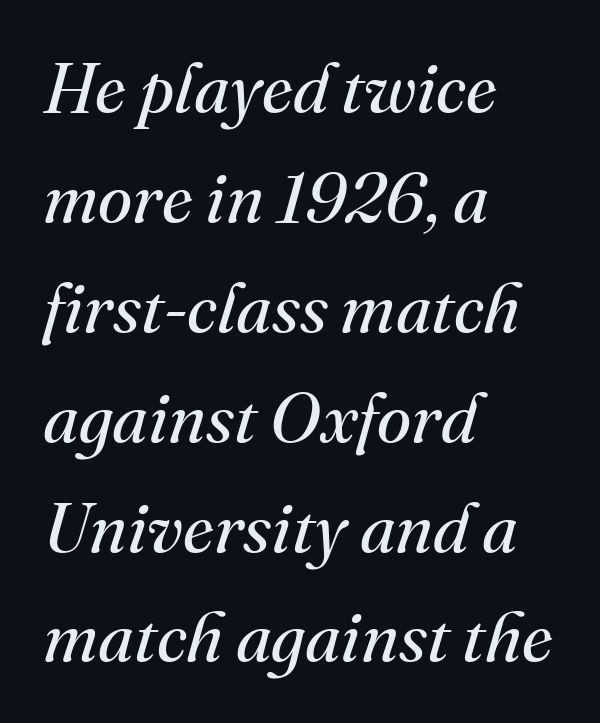
The image shows 70 px regular-weight serif type, italic (leaning right); set left-aligned, normal line spacing (1.57x), normal letter spacing, not underlined; medium stroke contrast and a small x-height.
